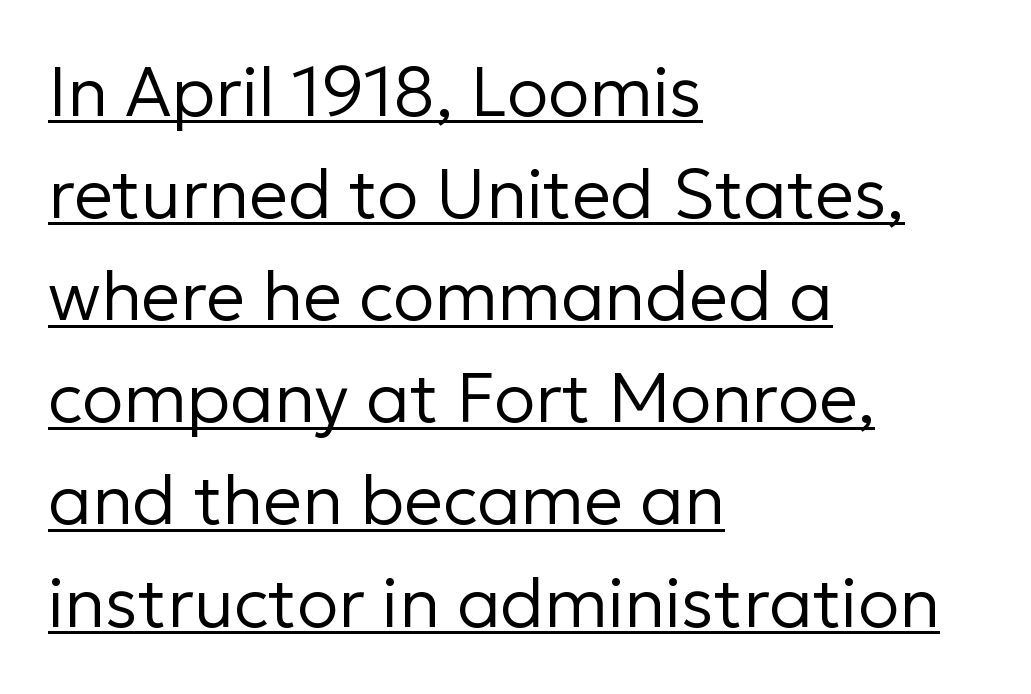
Q: Is the text bold? A: No.
Q: Is the text italic (slanted)? A: No, it is upright.
Q: Is the typeface a serif or a sans-serif typeface? A: Sans-serif.
Q: Is the text underlined? A: Yes.
Q: How is the paragraph aligned? A: Left-aligned.
Q: Is the spacing between letters normal or unusually wide? A: Normal.
Q: Is the spacing between lines tight, normal or loose? A: Normal.
Q: Width (condensed, normal, or wide)? A: Normal.
Q: Stroke contrast? A: Low.
Q: x-height? A: Medium.
Q: Monospaced? A: No.
